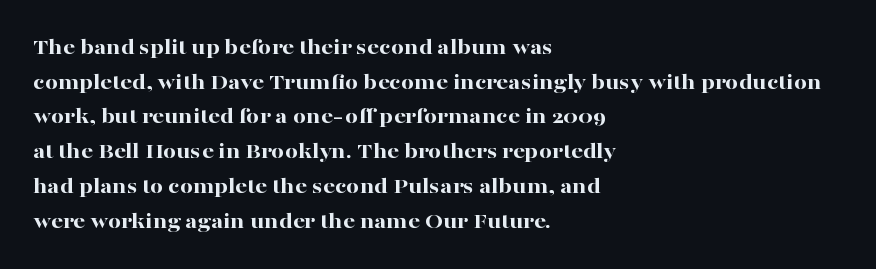
{"italic": "no", "bold": "yes", "underline": "no", "align": "left", "line_spacing": "normal", "line_spacing_ratio": 1.51, "letter_spacing": "normal", "letter_spacing_em": 0.0, "glyph_px": 23}
